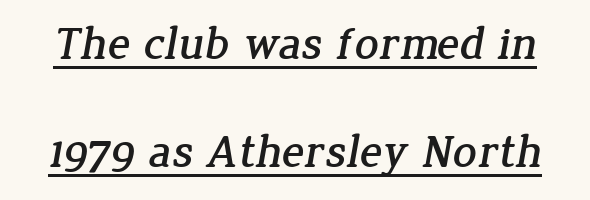
The type family on display is of the serif kind. Here the designer chose a conventional face with non-uniform glyph widths. A typographer would call this underscored text. What's the leading like? Stretched, with rows far apart. Students, note that the glyphs here touch the page at normal intervals.
